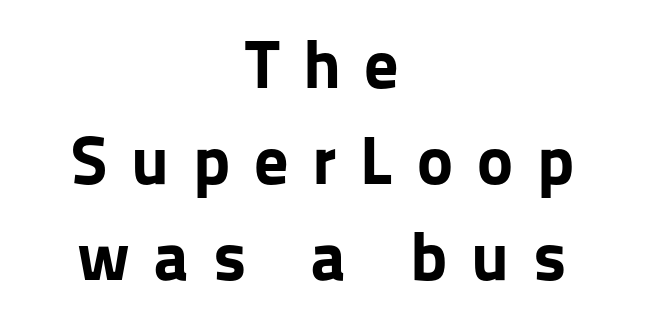
Notice how the passage keeps no hard edge, just a central spine. Underline: absent. Do the characters align in a grid? No, the font is proportional. Substantial extra tracking has been applied to these lines.
